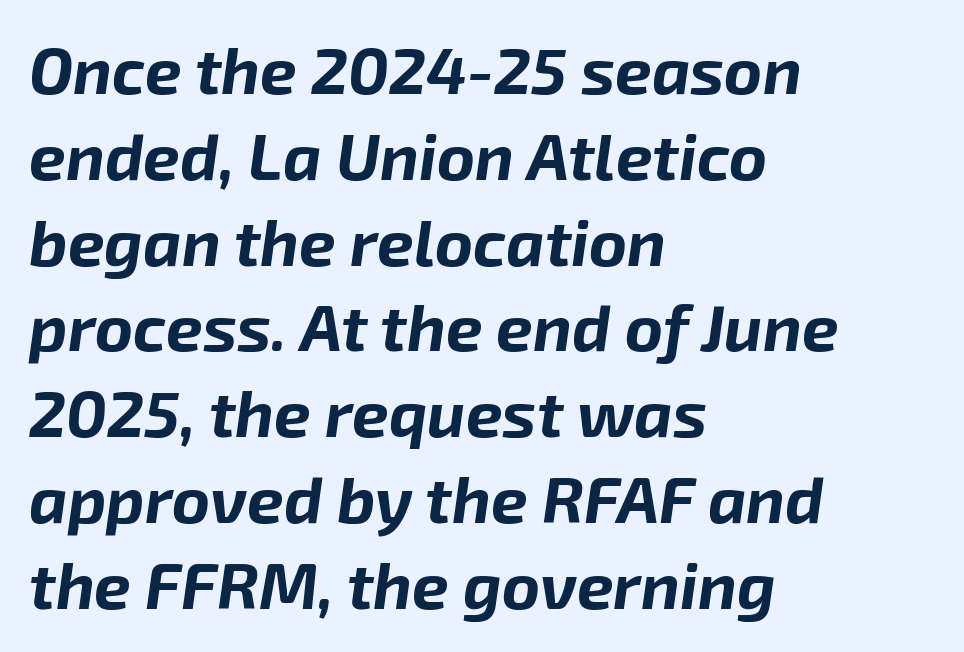
{"italic": "yes", "lean": "right", "slant_degrees": 8, "bold": "yes", "weight": "bold", "width": "normal", "stroke_contrast": "low", "x_height": "medium", "monospaced": "no", "underline": "no", "align": "left", "line_spacing": "normal", "line_spacing_ratio": 1.32, "letter_spacing": "normal", "letter_spacing_em": 0.0, "glyph_px": 65}
